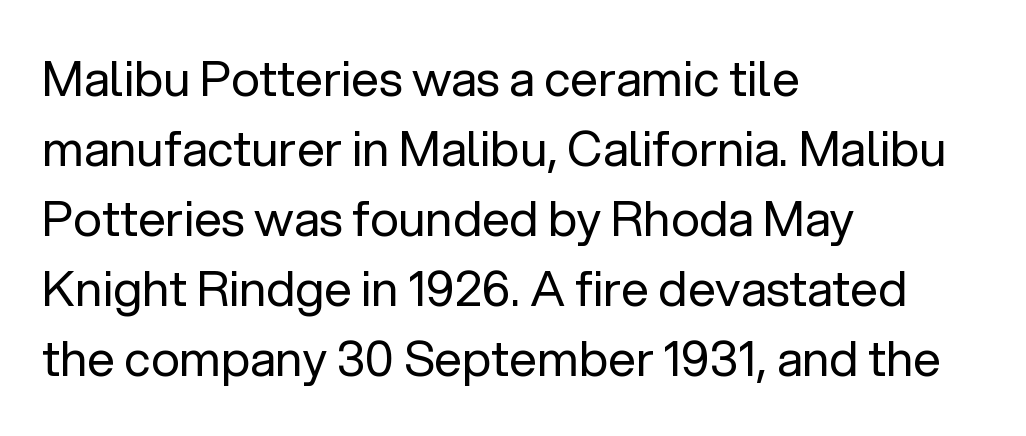
{"serif": "no", "italic": "no", "bold": "no", "weight": "regular", "width": "normal", "stroke_contrast": "low", "x_height": "medium", "monospaced": "no", "underline": "no", "align": "left", "line_spacing": "normal", "line_spacing_ratio": 1.43, "letter_spacing": "normal", "letter_spacing_em": 0.0, "glyph_px": 49}
